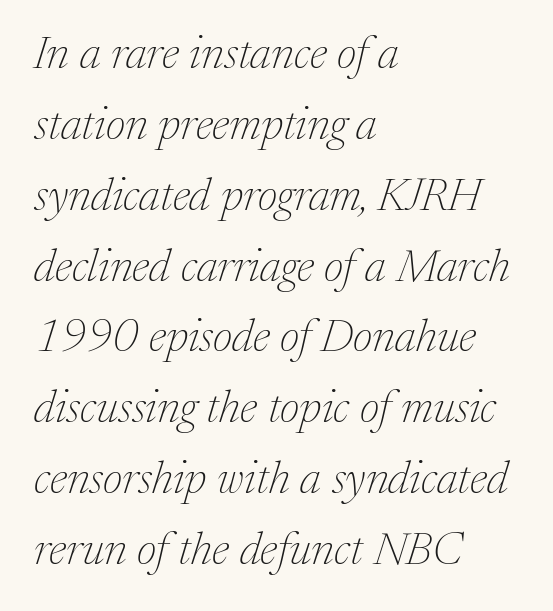
The image shows 46 px thin serif type, italic (leaning right); set left-aligned, normal line spacing (1.54x), normal letter spacing, not underlined; medium stroke contrast and a medium x-height.
